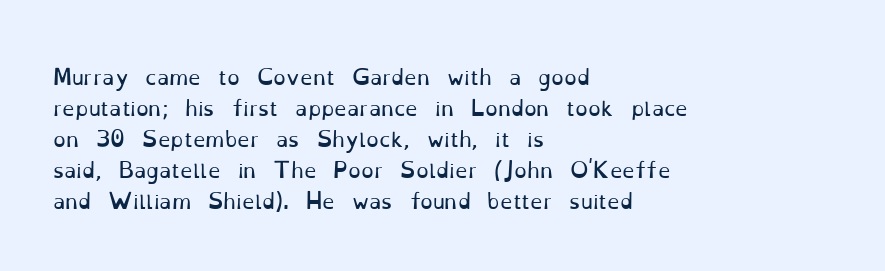
The image shows 20 px text type, upright; set left-aligned, normal line spacing (1.55x), normal letter spacing, not underlined.
